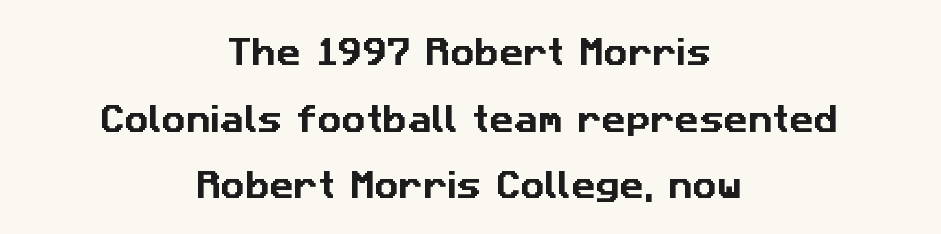
The image shows 30 px sans-serif type; set centered, loose line spacing (2.22x), normal letter spacing, not underlined; low stroke contrast and a medium x-height.
